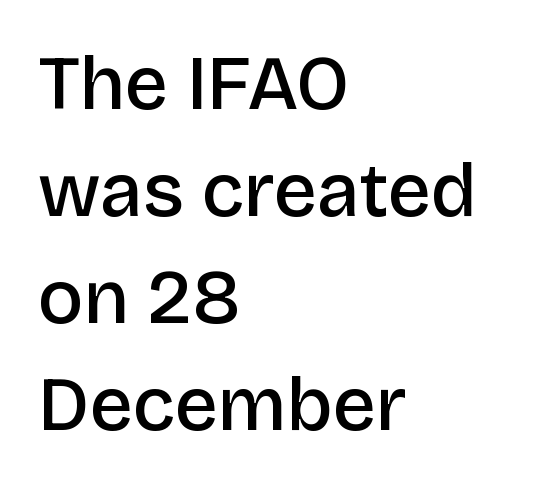
Quick note: not italic, upright. A typesetter would call this proportional, since set widths differ per character. The rendering uses a semibold face; strokes are thickened but not to full bold. Compared with typical paragraphs, the rows here are spaced about the same.
